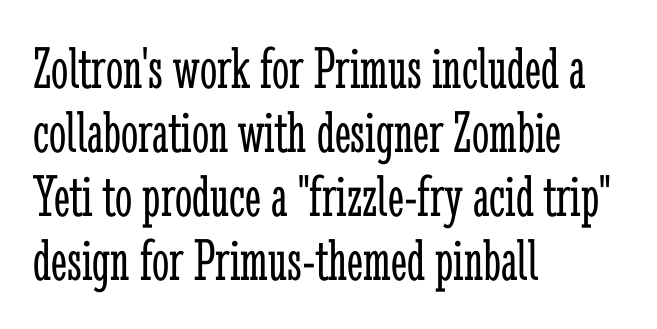
The text block is weighted toward the left margin, trailing off unevenly rightward. The designer dialed line spacing down below the default. You can tell it's not italic because the verticals are truly vertical. Between one letter and the next there's only the usual sliver of space.
